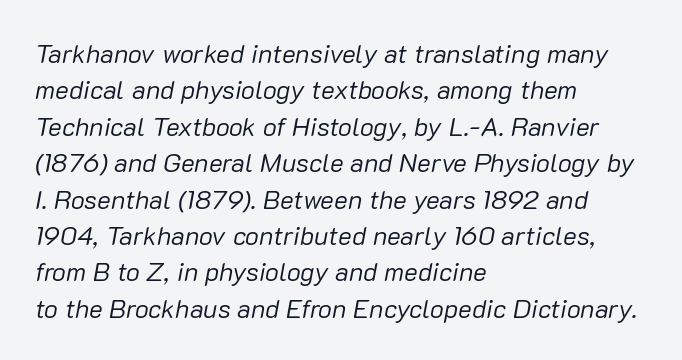
The image shows 26 px text type, italic (leaning right); set left-aligned, normal line spacing (1.4x), normal letter spacing, not underlined.
